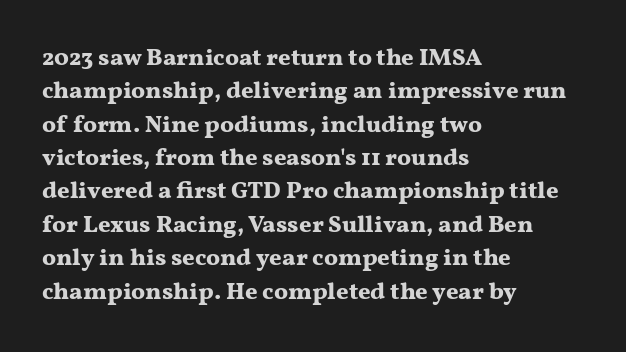
{"italic": "no", "bold": "yes", "underline": "no", "align": "left", "line_spacing": "normal", "line_spacing_ratio": 1.39, "letter_spacing": "normal", "letter_spacing_em": 0.0, "glyph_px": 24}
